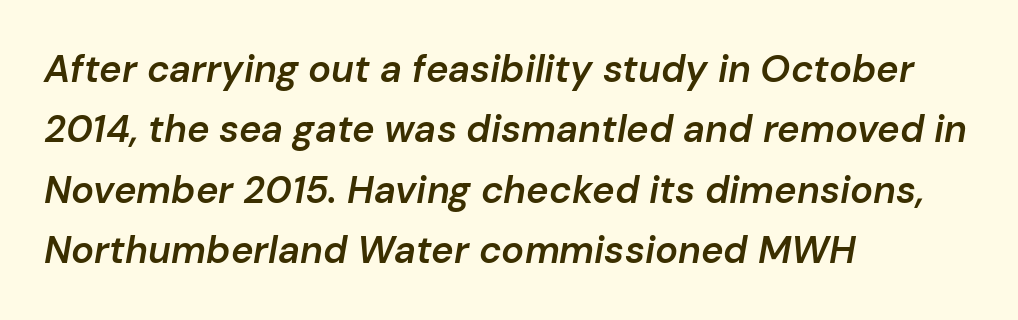
Where is the straight margin? On the left. Is this a fixed-width face? No — the glyphs have proportional, varying widths. Horizontal bands of white between lines are of average thickness. The letterforms sit shoulder to shoulder at normal distance.
